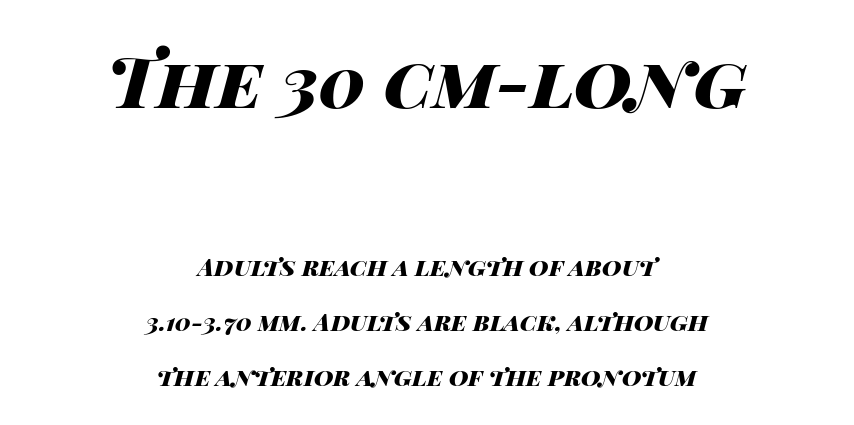
The image shows 71 px heavy, wide type, italic (leaning right); set centered, loose line spacing (2.29x), normal letter spacing, not underlined; the first (top) block is 2.96x larger; high stroke contrast and a large x-height.
